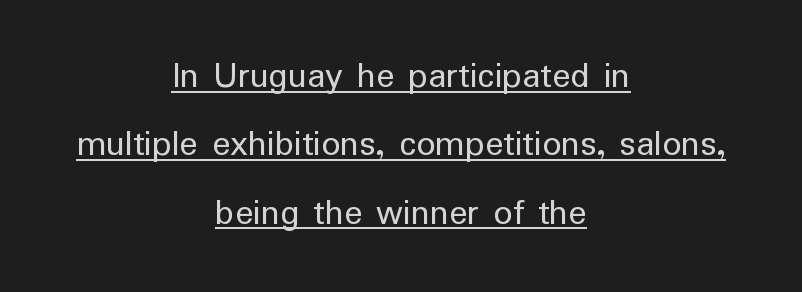
{"serif": "no", "italic": "no", "bold": "no", "weight": "regular", "width": "normal", "stroke_contrast": "low", "x_height": "medium", "monospaced": "no", "underline": "yes", "align": "center", "line_spacing_ratio": 1.8, "letter_spacing": "normal", "letter_spacing_em": 0.0, "glyph_px": 38}
